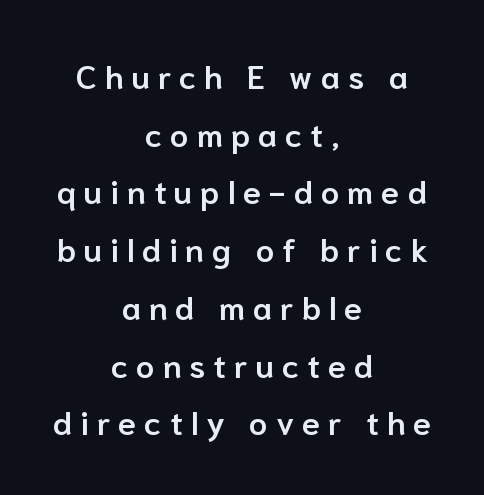
Character widths vary here, with narrow letters taking less room than wide ones. The rendering inserts visible extra space after every character. In terms of weight, the rendering is demibold, just under bold. If you drew a line through each stem, it would be perfectly vertical.
